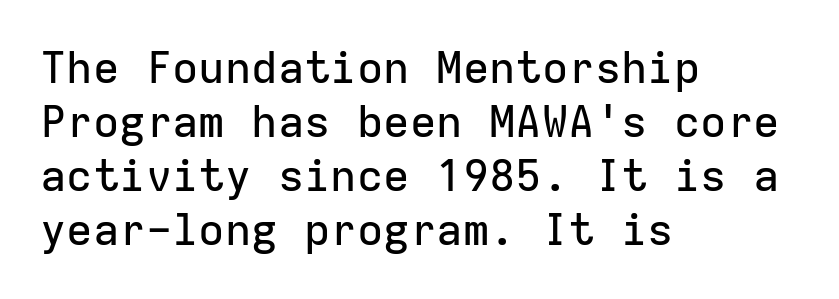
Inter-character spacing is left at the font's built-in metrics. The text block is weighted toward the left margin, trailing off unevenly rightward. Every character here occupies the same horizontal width, giving the sample a typewriter-like rhythm. Descenders hang freely into open space.
